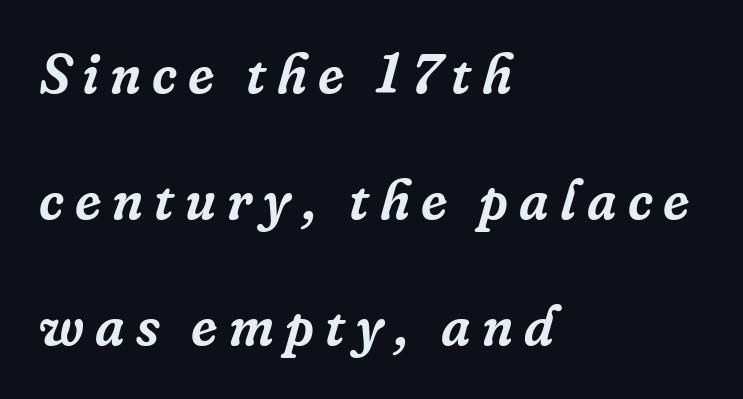
Q: Is the text italic (slanted)? A: Yes, it leans right by about 16 degrees.
Q: Is the typeface a serif or a sans-serif typeface? A: Serif.
Q: Is the text underlined? A: No.
Q: How is the paragraph aligned? A: Left-aligned.
Q: Is the spacing between letters normal or unusually wide? A: Unusually wide.
Q: Is the spacing between lines tight, normal or loose? A: Loose.
Q: Width (condensed, normal, or wide)? A: Normal.
Q: Stroke contrast? A: Low.
Q: x-height? A: Medium.
Q: Monospaced? A: No.
